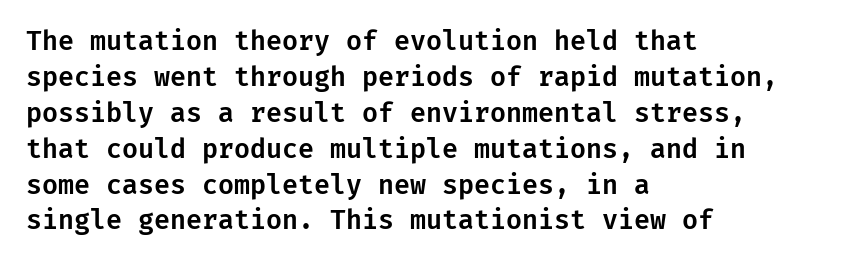
Q: Is the text italic (slanted)? A: No, it is upright.
Q: Is the text underlined? A: No.
Q: How is the paragraph aligned? A: Left-aligned.
Q: Is the spacing between letters normal or unusually wide? A: Normal.
Q: Is the spacing between lines tight, normal or loose? A: Normal.
